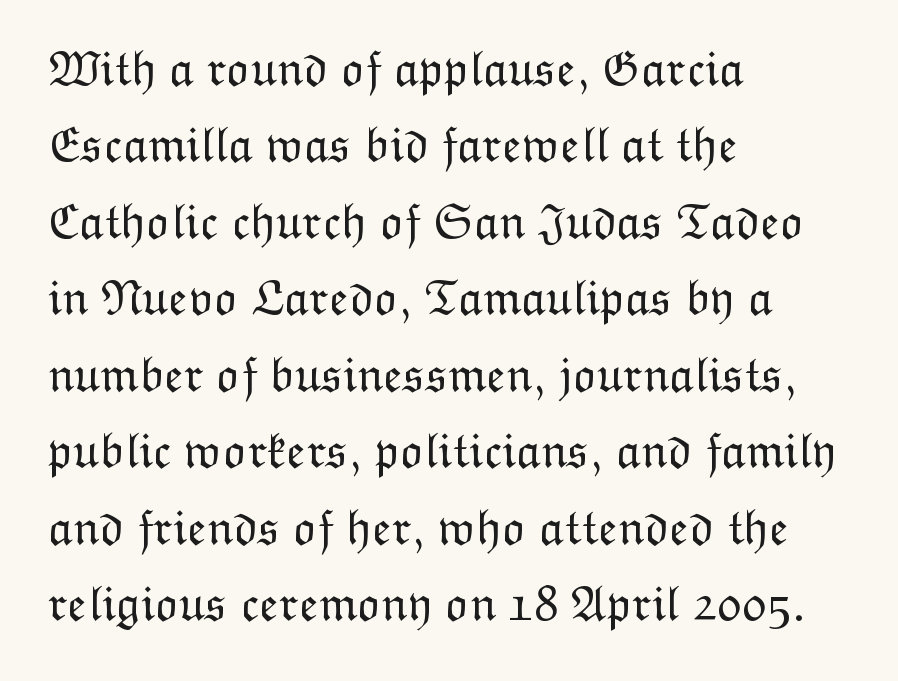
Vertical spacing — default. The area under the type is left untouched. Ordinary non-slanted type is in use. Teacher's note: observe the even left margin — that is flush-left alignment. Here the glyphs are tracked normally, forming tight word shapes.
